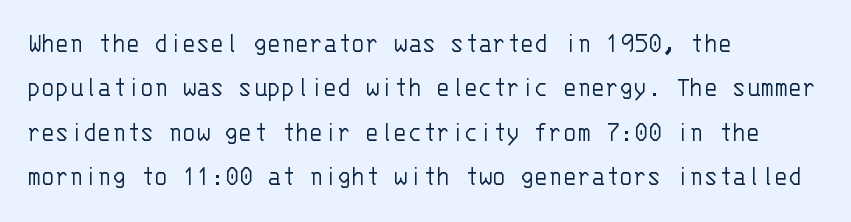
{"serif": "no", "italic": "no", "bold": "no", "weight": "light", "width": "normal", "stroke_contrast": "low", "x_height": "large", "monospaced": "yes", "underline": "no", "align": "left", "line_spacing": "normal", "line_spacing_ratio": 1.53, "letter_spacing": "normal", "letter_spacing_em": 0.0, "glyph_px": 29}
